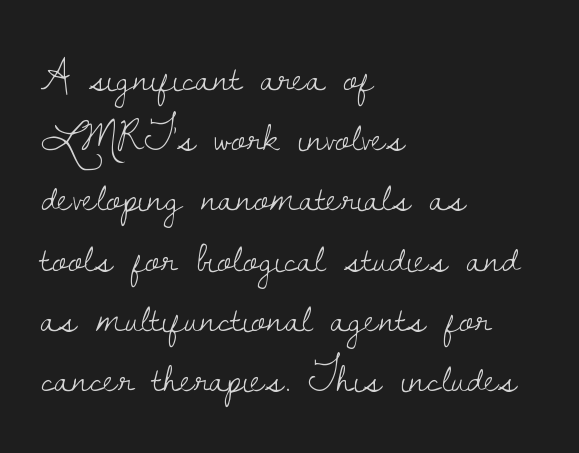
The image shows 43 px light serif type; set left-aligned, normal line spacing (1.4x), normal letter spacing, not underlined; low stroke contrast and a small x-height.
